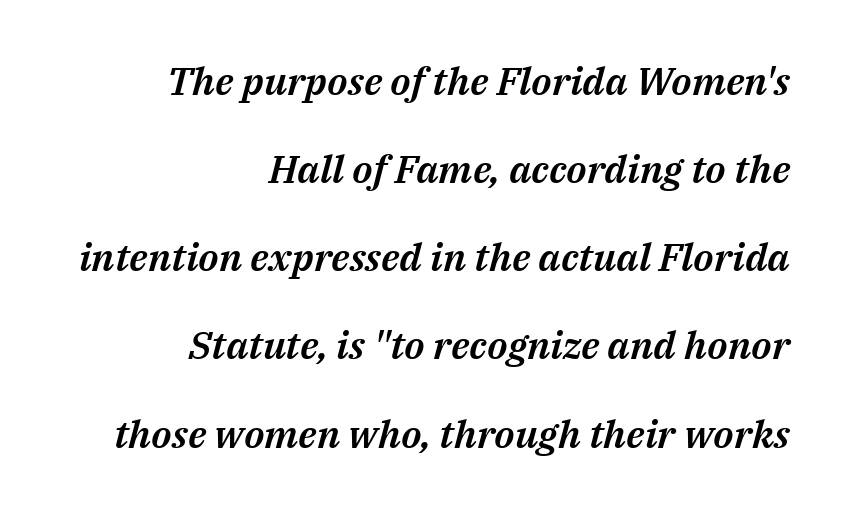
The image shows 39 px text type, italic (leaning right); set right-aligned, loose line spacing (2.26x), normal letter spacing, not underlined; medium stroke contrast and a medium x-height.
